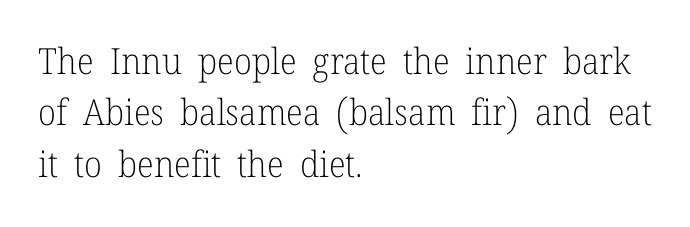
Q: Is the text bold? A: No.
Q: Is the text italic (slanted)? A: No, it is upright.
Q: Is the typeface a serif or a sans-serif typeface? A: Serif.
Q: Is the text underlined? A: No.
Q: How is the paragraph aligned? A: Left-aligned.
Q: Is the spacing between letters normal or unusually wide? A: Normal.
Q: Is the spacing between lines tight, normal or loose? A: Normal.
Q: Width (condensed, normal, or wide)? A: Normal.
Q: Stroke contrast? A: Low.
Q: x-height? A: Medium.
Q: Monospaced? A: No.
